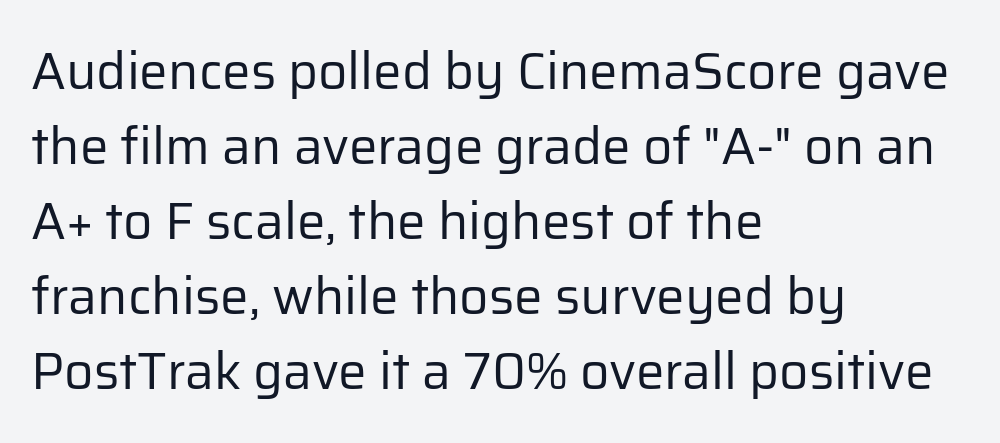
Q: Is the text bold? A: No.
Q: Is the text italic (slanted)? A: No, it is upright.
Q: Is the typeface a serif or a sans-serif typeface? A: Sans-serif.
Q: Is the text underlined? A: No.
Q: How is the paragraph aligned? A: Left-aligned.
Q: Is the spacing between letters normal or unusually wide? A: Normal.
Q: Is the spacing between lines tight, normal or loose? A: Normal.
Q: Width (condensed, normal, or wide)? A: Normal.
Q: Stroke contrast? A: Low.
Q: x-height? A: Medium.
Q: Monospaced? A: No.
